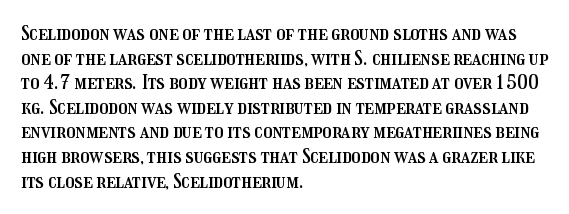
{"italic": "no", "underline": "no", "align": "left", "line_spacing_ratio": 1.23, "letter_spacing": "normal", "letter_spacing_em": 0.0, "glyph_px": 20}
